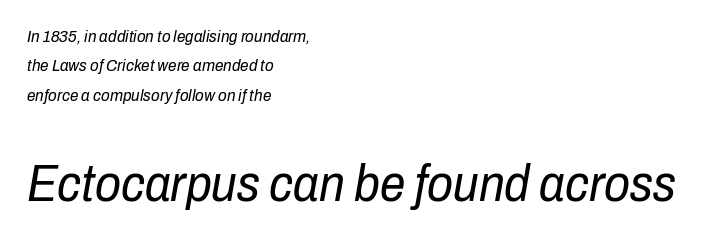
The passage shown has conventional tracking throughout. The block sitting lower on the canvas is the one with enlarged characters. This sample uses an oblique cut, with every glyph tilted off the vertical. The passage shown is not bold in any degree.
